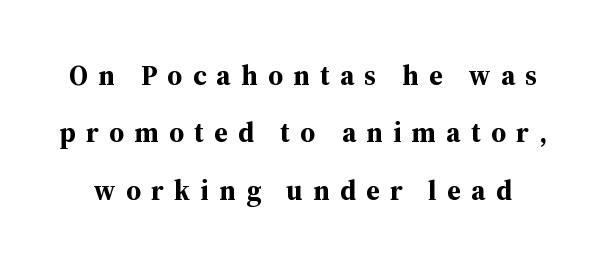
The image shows 28 px bold serif type, upright; set loose line spacing (2.05x), unusually wide letter spacing (+0.36 em), not underlined; medium stroke contrast and a medium x-height.
